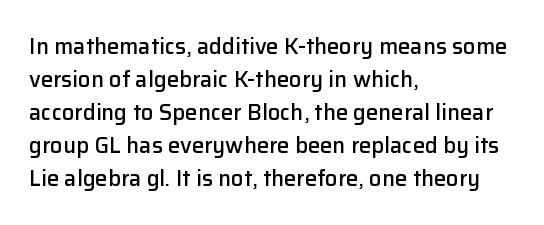
{"italic": "no", "bold": "semi", "underline": "no", "align": "left", "line_spacing": "normal", "line_spacing_ratio": 1.5, "letter_spacing": "normal", "letter_spacing_em": 0.0, "glyph_px": 22}
